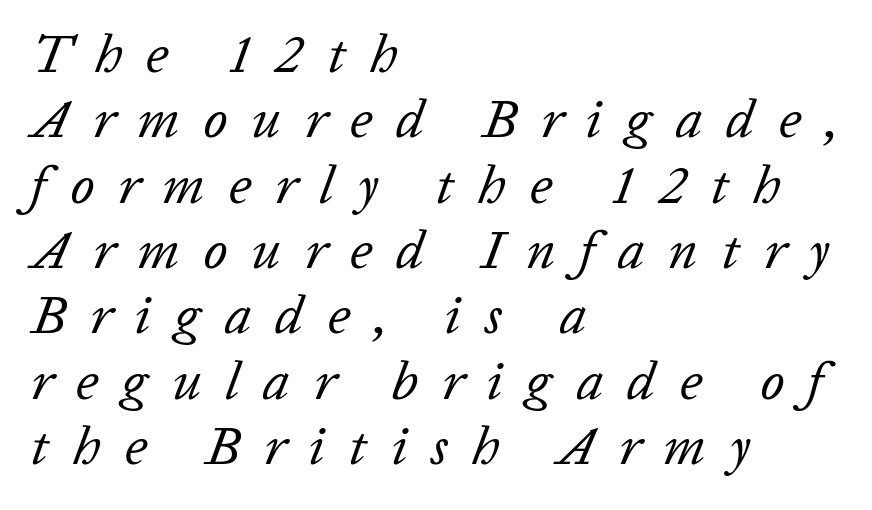
The image shows 54 px regular-weight type, italic (leaning right); set left-aligned, line spacing 1.21x, unusually wide letter spacing (+0.44 em), not underlined; low stroke contrast and a medium x-height.
